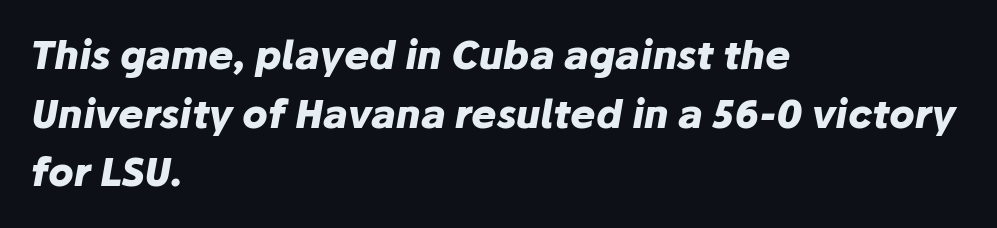
The image shows 38 px heavy type, italic (leaning right); set left-aligned, normal line spacing (1.54x), normal letter spacing, not underlined; low stroke contrast and a medium x-height.
